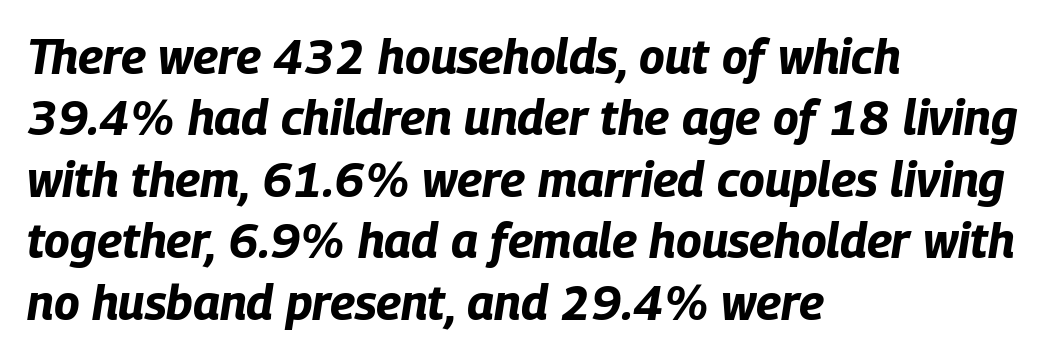
Each letter keeps its own natural width here, so spacing adapts to shape. There is no visible air inserted between adjacent glyphs. Weight check: bold — yes, fully. These lines are set flush left with a ragged right edge.
